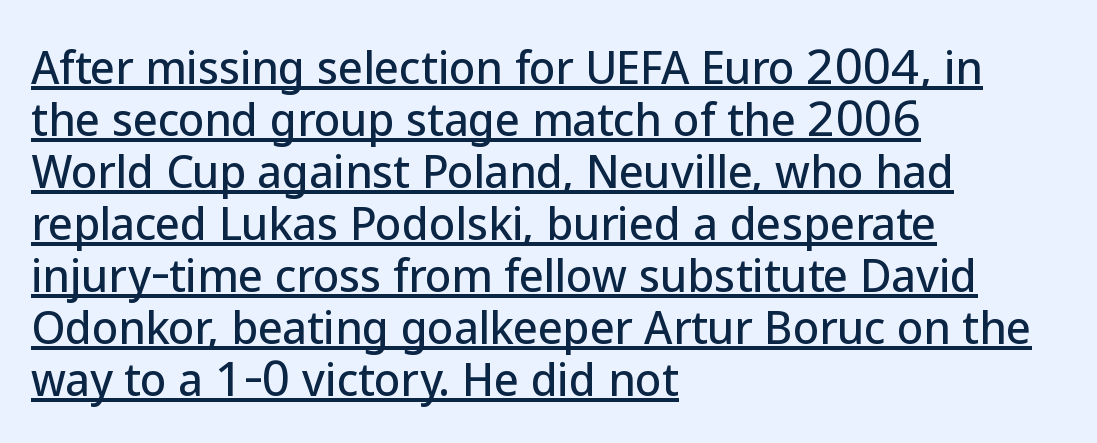
Q: Is the text italic (slanted)? A: No, it is upright.
Q: Is the typeface a serif or a sans-serif typeface? A: Sans-serif.
Q: Is the text underlined? A: Yes.
Q: How is the paragraph aligned? A: Left-aligned.
Q: Is the spacing between letters normal or unusually wide? A: Normal.
Q: Width (condensed, normal, or wide)? A: Normal.
Q: Stroke contrast? A: Low.
Q: x-height? A: Medium.
Q: Monospaced? A: No.
